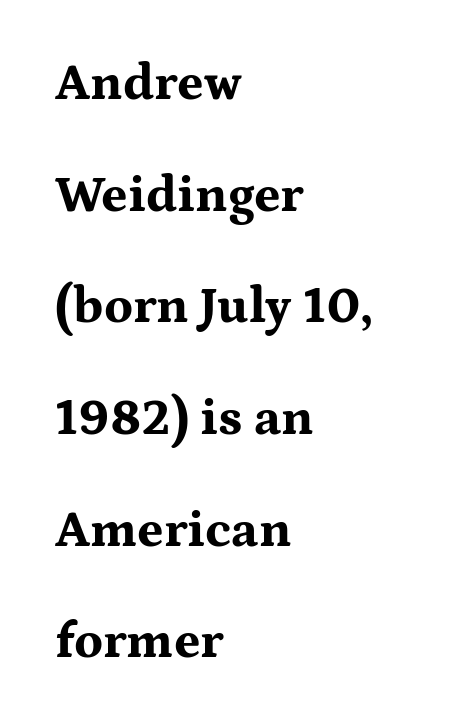
Q: Is the text bold? A: Yes.
Q: Is the text italic (slanted)? A: No, it is upright.
Q: Is the typeface a serif or a sans-serif typeface? A: Serif.
Q: Is the text underlined? A: No.
Q: How is the paragraph aligned? A: Left-aligned.
Q: Is the spacing between letters normal or unusually wide? A: Normal.
Q: Is the spacing between lines tight, normal or loose? A: Loose.
Q: Width (condensed, normal, or wide)? A: Wide.
Q: Stroke contrast? A: Medium.
Q: x-height? A: Medium.
Q: Monospaced? A: No.
